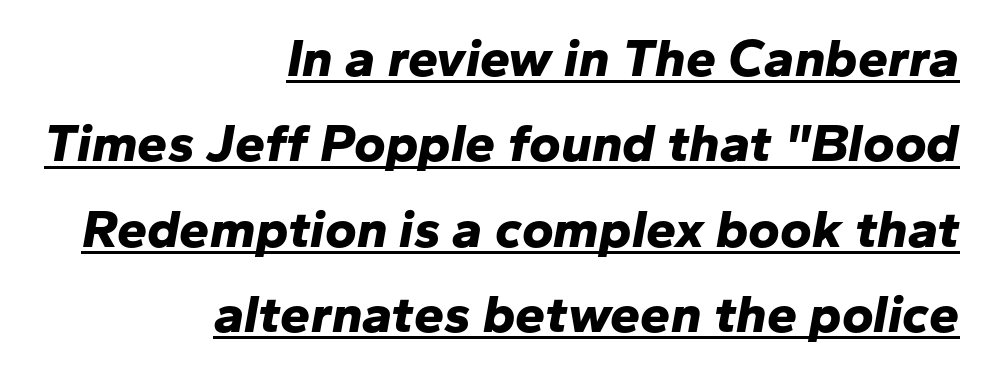
{"italic": "yes", "lean": "right", "slant_degrees": 10, "bold": "yes", "weight": "bold", "width": "normal", "stroke_contrast": "low", "x_height": "medium", "monospaced": "no", "underline": "yes", "align": "right", "line_spacing": "normal", "line_spacing_ratio": 1.58, "letter_spacing": "normal", "letter_spacing_em": 0.0, "glyph_px": 54}
